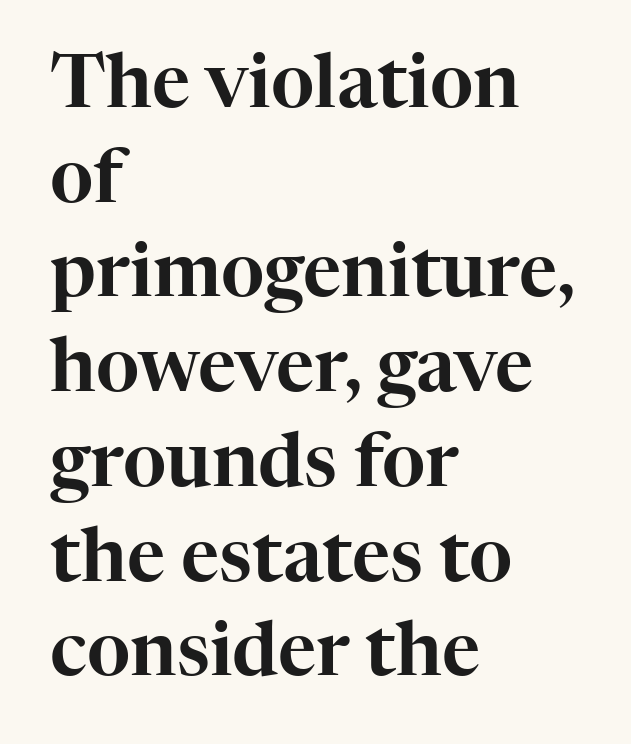
Whoever set this chose a conventional vertical rhythm. A roman cut, with each character standing at attention. Rule under the text: the space is simply empty. Do the characters align in a grid? No, the font is proportional. Compared with a centered layout, this one pins lines to the left instead.
